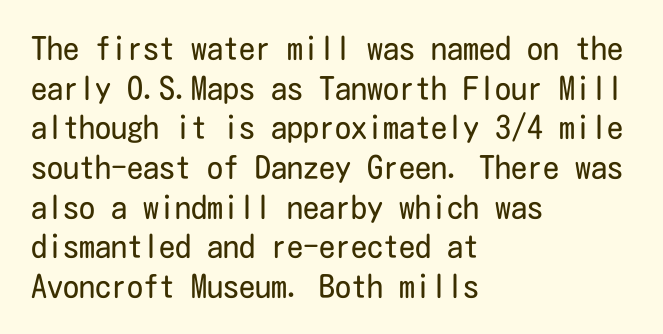
The image shows 32 px regular-weight, condensed sans-serif type, upright; set left-aligned, line spacing 1.24x, normal letter spacing, not underlined; low stroke contrast and a medium x-height.
